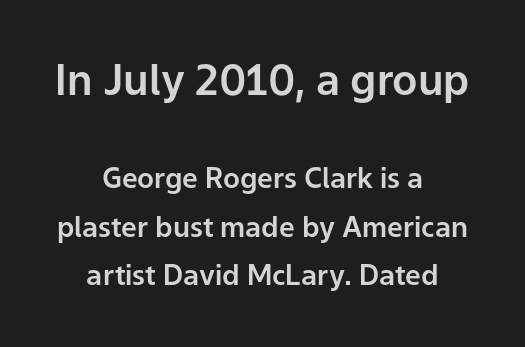
The image shows 42 px sans-serif type, upright; set centered, line spacing 1.73x, normal letter spacing, not underlined; the first (top) block is 1.5x larger; low stroke contrast and a medium x-height.
